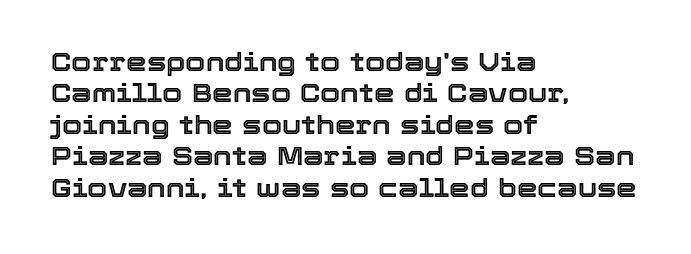
{"italic": "no", "underline": "no", "align": "left", "line_spacing_ratio": 1.21, "letter_spacing": "normal", "letter_spacing_em": 0.0, "glyph_px": 26}
